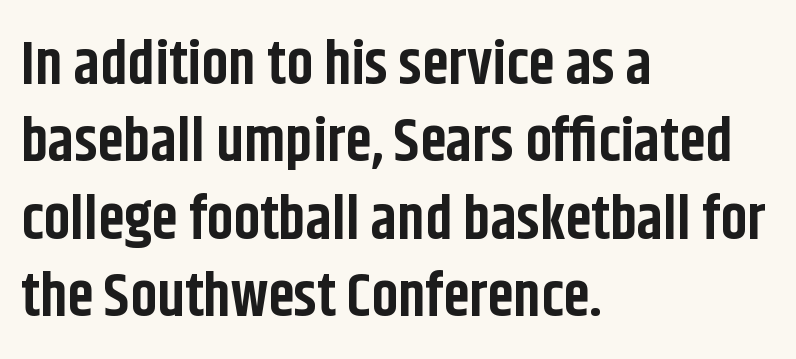
{"serif": "no", "italic": "no", "bold": "yes", "weight": "bold", "width": "condensed", "stroke_contrast": "low", "x_height": "large", "monospaced": "no", "underline": "no", "align": "left", "line_spacing": "normal", "line_spacing_ratio": 1.29, "letter_spacing": "normal", "letter_spacing_em": 0.0, "glyph_px": 60}
